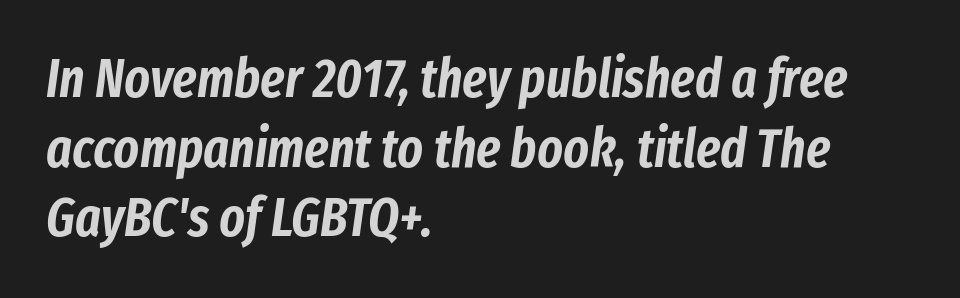
The image shows 54 px condensed type, italic (leaning right); set left-aligned, normal line spacing (1.29x), normal letter spacing, not underlined; low stroke contrast and a medium x-height.
